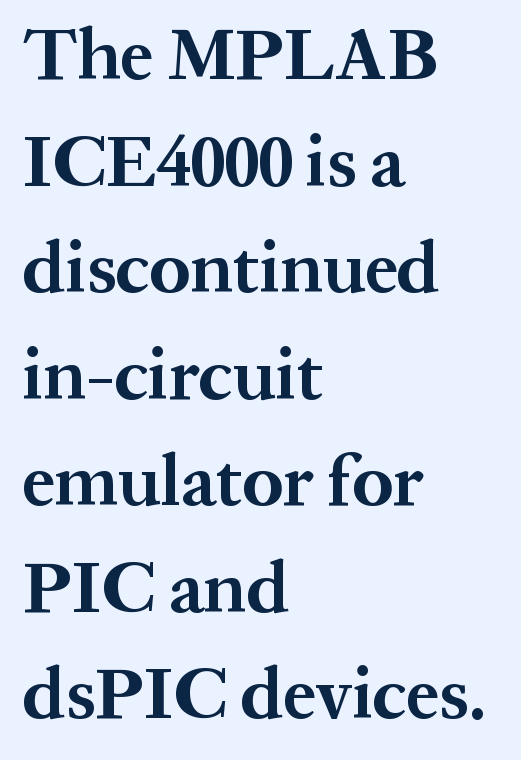
Regular leading. Every stem runs plumb, perpendicular to the baseline. Words float on clear page, feet unadorned. As a designer I'd log this as weight 700, bold. Regarding serifs, this sample has them. The letters sit at their default tracking, neither squeezed nor spread.
